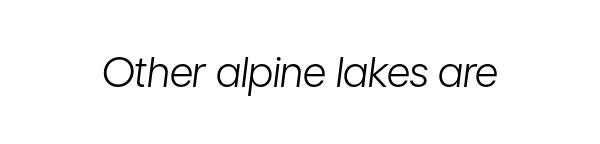
Q: Is the text bold? A: No.
Q: Is the text italic (slanted)? A: Yes, it leans right by about 7 degrees.
Q: Is the text underlined? A: No.
Q: Is the spacing between letters normal or unusually wide? A: Normal.
Q: Width (condensed, normal, or wide)? A: Condensed.
Q: Stroke contrast? A: Low.
Q: x-height? A: Medium.
Q: Monospaced? A: No.
